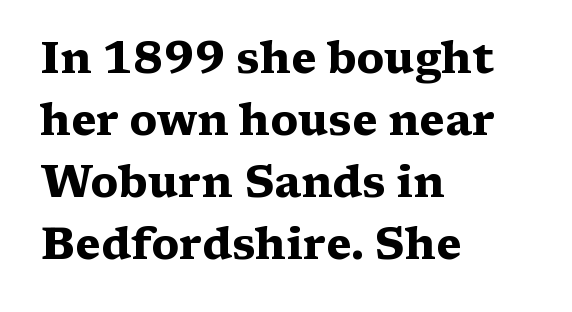
Notice how the stems are strictly vertical — no italics here. The passage shown stacks its lines at a standard gap. The font is running at its bold setting. The foot of each line stays bare and open. Do the characters align in a grid? No, the font is proportional.
